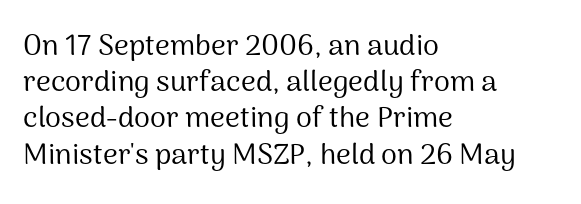
Are there feet on the stems? There aren't — it's a sans. The rendering anchors every line to the left-hand side. Whoever set this chose a conventional vertical rhythm. Letters have the restrained weight of plain body copy at most. Do the characters align in a grid? No, the font is proportional. The letters stand straight up with perfectly vertical stems.
